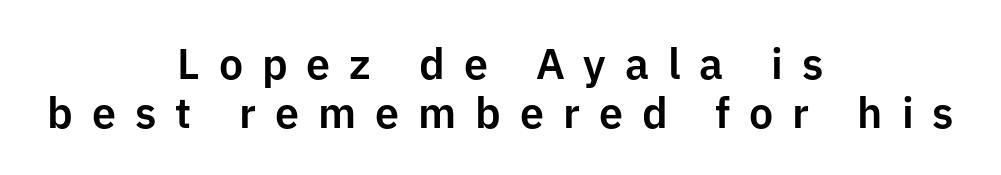
The image shows 43 px sans-serif type, upright; set centered, tight line spacing (1.14x), unusually wide letter spacing (+0.44 em), not underlined; low stroke contrast and a medium x-height.
